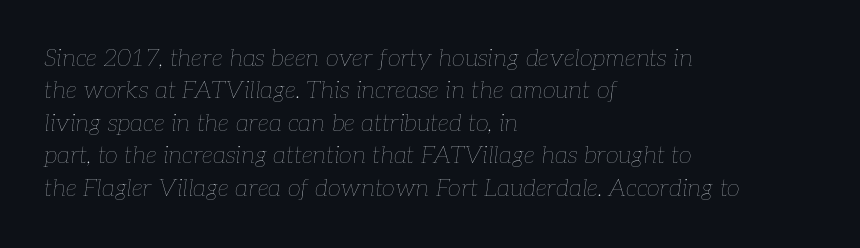
Italic? Definitely — the glyphs are oblique. This block has exactly the height ordinary leading produces. Letter spacing: default. One-word summary of the alignment: left. Unbolded letterforms with no extra heft. The words here are not underlined.
